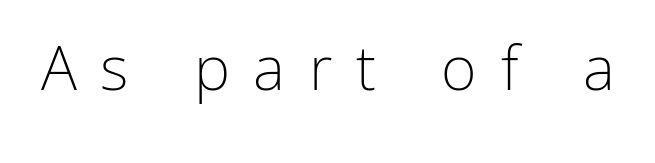
The type sits square on the baseline with zero lean. The letterforms stand isolated, each surrounded by extra space. The string is rendered with underlining switched off. The typesetting does not lean heavy: it is not bold. The passage shown is typed in a proportional face where columns would drift.
